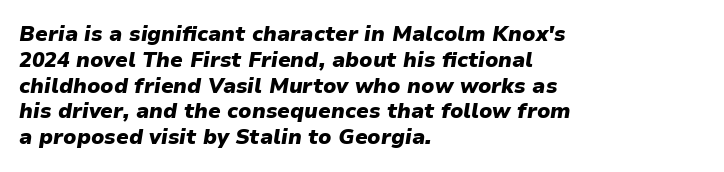
Q: Is the text bold? A: Yes.
Q: Is the text italic (slanted)? A: Yes, it leans right by about 9 degrees.
Q: Is the text underlined? A: No.
Q: How is the paragraph aligned? A: Left-aligned.
Q: Is the spacing between letters normal or unusually wide? A: Normal.
